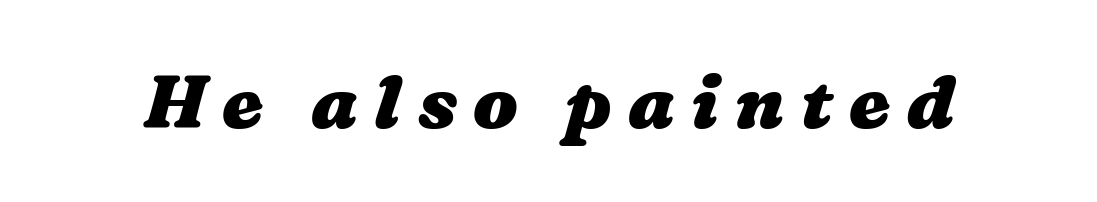
The image shows 74 px heavy, wide type; set unusually wide letter spacing (+0.22 em), not underlined; medium stroke contrast and a medium x-height.
